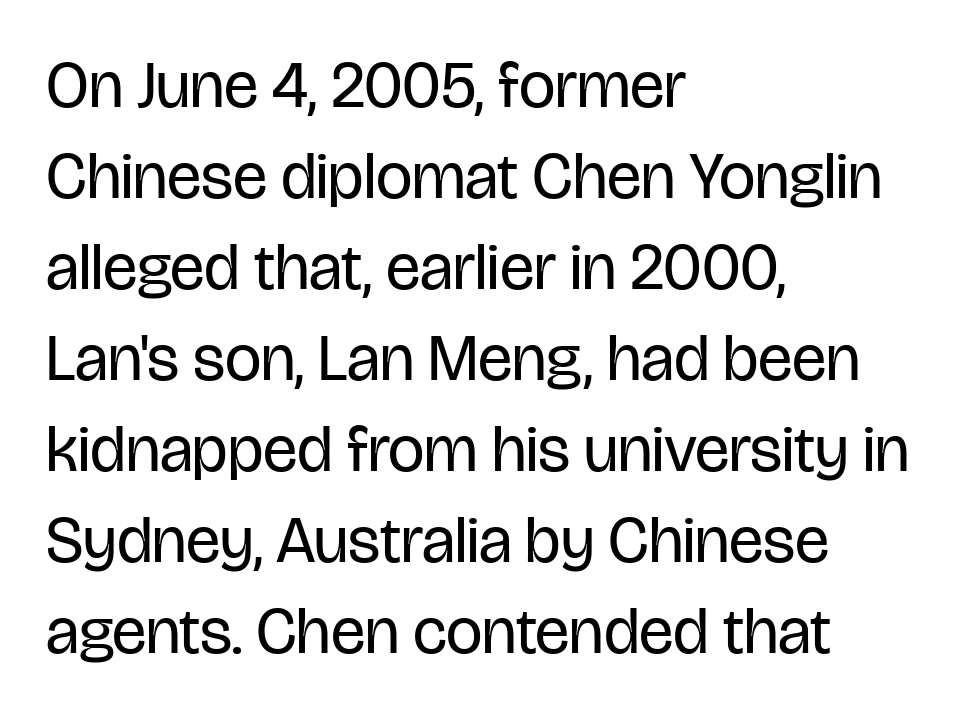
Q: Is the text bold? A: No.
Q: Is the text italic (slanted)? A: No, it is upright.
Q: Is the typeface a serif or a sans-serif typeface? A: Sans-serif.
Q: Is the text underlined? A: No.
Q: How is the paragraph aligned? A: Left-aligned.
Q: Is the spacing between letters normal or unusually wide? A: Normal.
Q: Is the spacing between lines tight, normal or loose? A: Normal.
Q: Width (condensed, normal, or wide)? A: Condensed.
Q: Stroke contrast? A: Low.
Q: x-height? A: Large.
Q: Monospaced? A: No.
